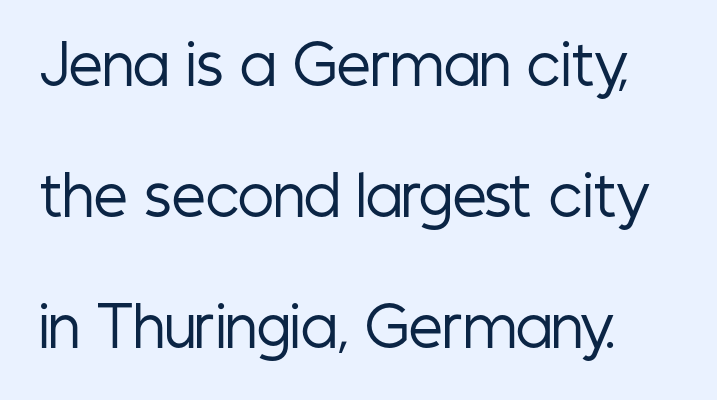
Q: Is the text bold? A: No.
Q: Is the text italic (slanted)? A: No, it is upright.
Q: Is the typeface a serif or a sans-serif typeface? A: Sans-serif.
Q: Is the text underlined? A: No.
Q: Is the spacing between letters normal or unusually wide? A: Normal.
Q: Is the spacing between lines tight, normal or loose? A: Loose.
Q: Width (condensed, normal, or wide)? A: Condensed.
Q: Stroke contrast? A: Low.
Q: x-height? A: Medium.
Q: Monospaced? A: No.
